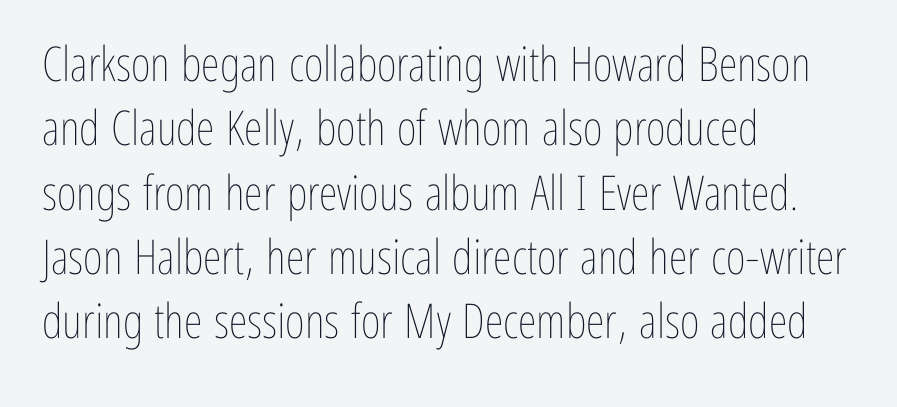
The letterforms sit shoulder to shoulder at normal distance. Looks like regular typesetting: each glyph gets only the width it needs. This rendering uses left alignment, leaving the right contour irregular. The letterforms sit at book weight or below.
